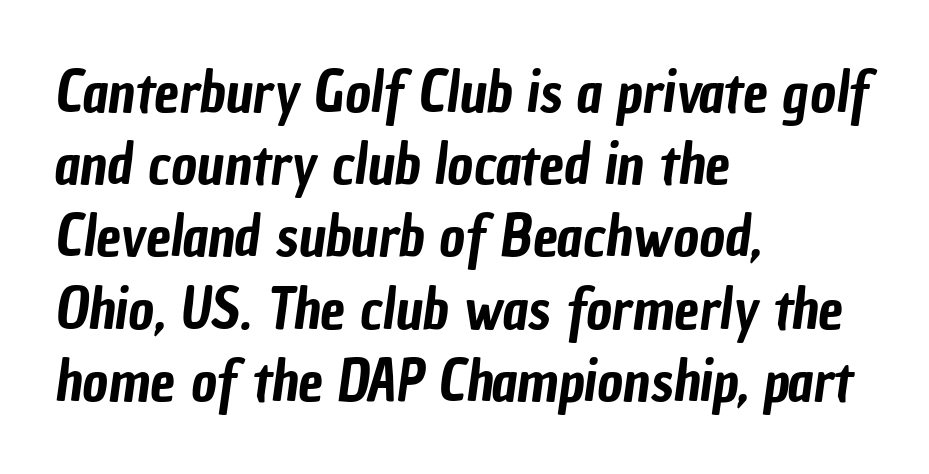
The image shows 56 px condensed sans-serif type; set left-aligned, normal line spacing (1.29x), normal letter spacing, not underlined; low stroke contrast and a medium x-height.
